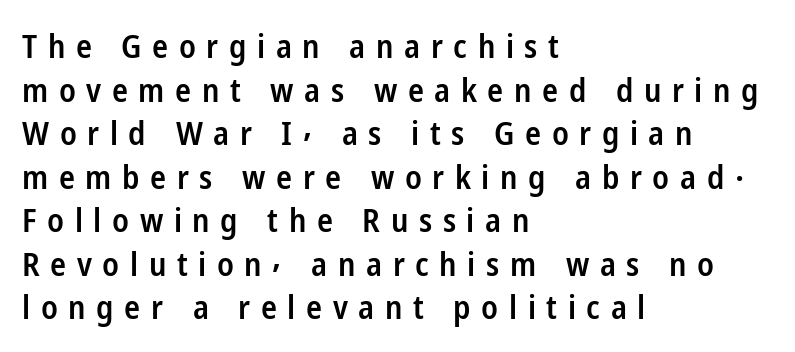
The image shows 33 px semibold, condensed sans-serif type, upright; set left-aligned, normal line spacing (1.32x), unusually wide letter spacing (+0.32 em), not underlined; low stroke contrast and a medium x-height.
